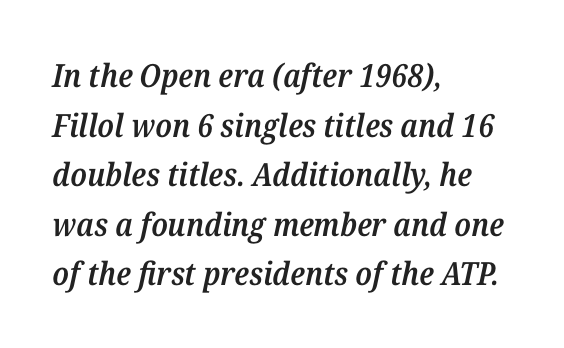
Q: Is the text bold? A: Semi-bold.
Q: Is the text italic (slanted)? A: Yes, it leans right by about 12 degrees.
Q: Is the typeface a serif or a sans-serif typeface? A: Serif.
Q: Is the text underlined? A: No.
Q: How is the paragraph aligned? A: Left-aligned.
Q: Is the spacing between letters normal or unusually wide? A: Normal.
Q: Is the spacing between lines tight, normal or loose? A: Normal.
Q: Width (condensed, normal, or wide)? A: Normal.
Q: Stroke contrast? A: Medium.
Q: x-height? A: Medium.
Q: Monospaced? A: No.
